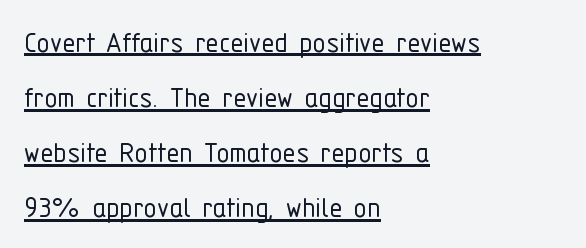
The image shows 33 px light, condensed sans-serif type, upright; set left-aligned, normal line spacing (1.67x), normal letter spacing, underlined; low stroke contrast and a medium x-height.
